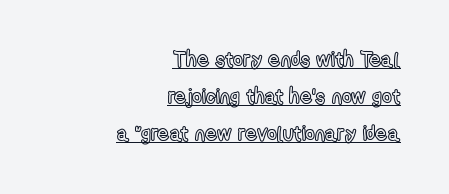
{"italic": "no", "underline": "yes", "align": "right", "line_spacing_ratio": 1.76, "letter_spacing": "normal", "letter_spacing_em": 0.0, "glyph_px": 21}
